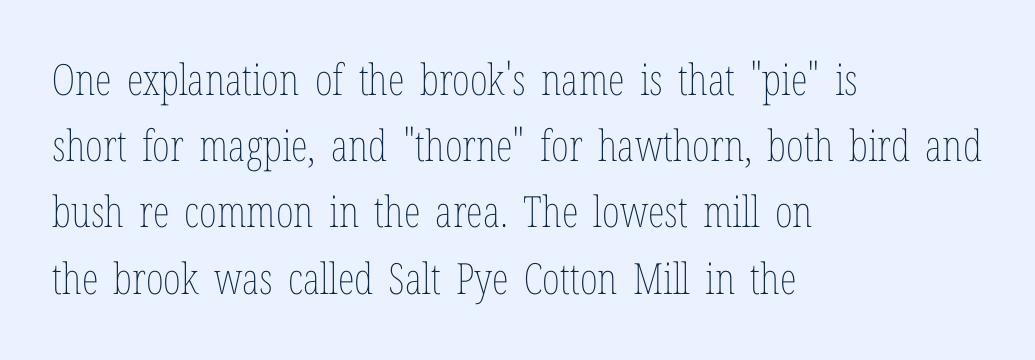
{"italic": "no", "bold": "no", "weight": "thin", "width": "condensed", "stroke_contrast": "low", "x_height": "medium", "monospaced": "no", "underline": "no", "align": "left", "line_spacing": "normal", "line_spacing_ratio": 1.54, "letter_spacing": "normal", "letter_spacing_em": 0.0, "glyph_px": 43}
